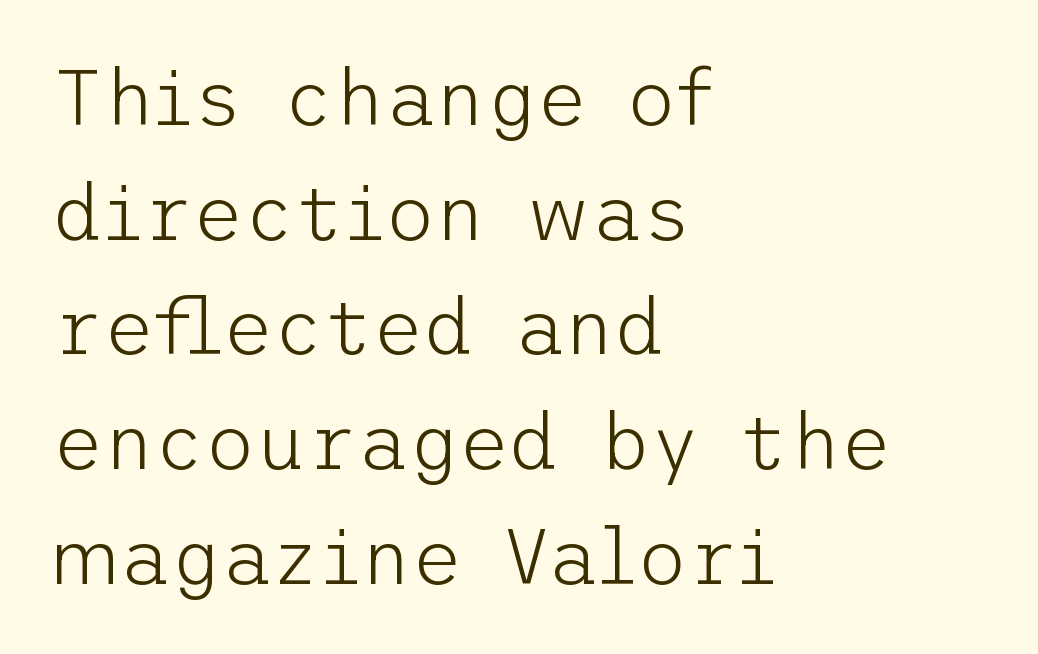
{"serif": "no", "italic": "no", "bold": "no", "weight": "light", "width": "normal", "stroke_contrast": "low", "x_height": "medium", "underline": "no", "align": "left", "line_spacing": "normal", "line_spacing_ratio": 1.47, "letter_spacing": "normal", "letter_spacing_em": 0.0, "glyph_px": 78}
